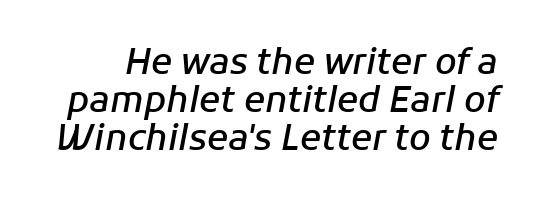
Q: Is the text bold? A: Semi-bold.
Q: Is the text italic (slanted)? A: Yes, it leans right by about 11 degrees.
Q: Is the text underlined? A: No.
Q: Is the spacing between letters normal or unusually wide? A: Normal.
Q: Is the spacing between lines tight, normal or loose? A: Tight.
Q: Width (condensed, normal, or wide)? A: Normal.
Q: Stroke contrast? A: Low.
Q: x-height? A: Medium.
Q: Monospaced? A: No.
